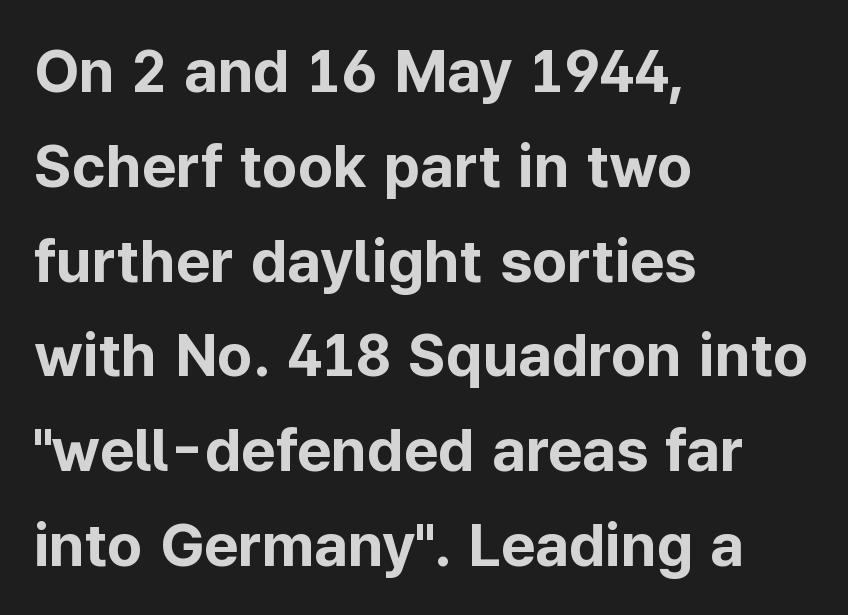
{"serif": "no", "italic": "no", "bold": "yes", "weight": "bold", "width": "normal", "stroke_contrast": "low", "x_height": "medium", "monospaced": "no", "underline": "no", "align": "left", "line_spacing": "normal", "line_spacing_ratio": 1.58, "letter_spacing": "normal", "letter_spacing_em": 0.0, "glyph_px": 60}
